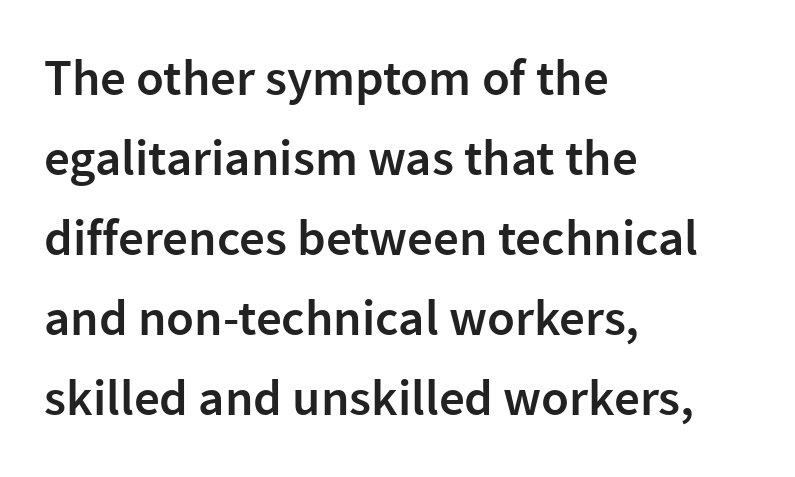
The image shows 51 px semibold sans-serif type, upright; set left-aligned, normal line spacing (1.57x), normal letter spacing, not underlined; low stroke contrast and a medium x-height.
